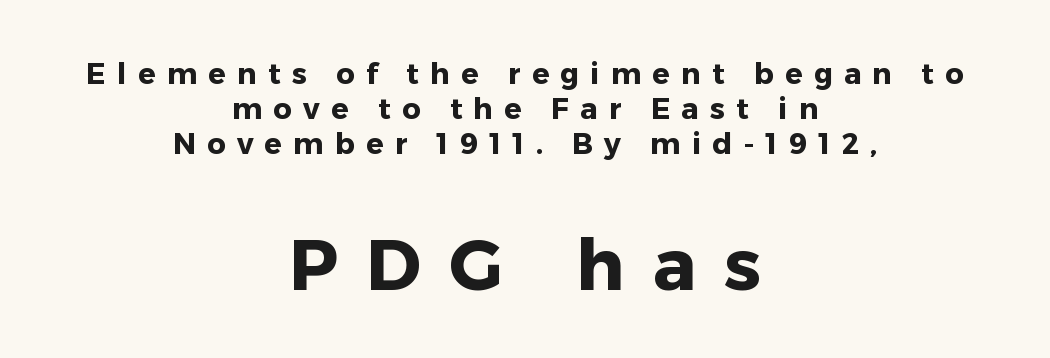
Q: Is the text bold? A: Yes.
Q: Is the text italic (slanted)? A: No, it is upright.
Q: Is the typeface a serif or a sans-serif typeface? A: Sans-serif.
Q: Is the text underlined? A: No.
Q: How is the paragraph aligned? A: Centered.
Q: Is the spacing between letters normal or unusually wide? A: Unusually wide.
Q: Which block of text is set in a larger size, the first (top) or the second (bottom)? A: The second (bottom) one.
Q: Width (condensed, normal, or wide)? A: Normal.
Q: Stroke contrast? A: Low.
Q: x-height? A: Medium.
Q: Monospaced? A: No.
